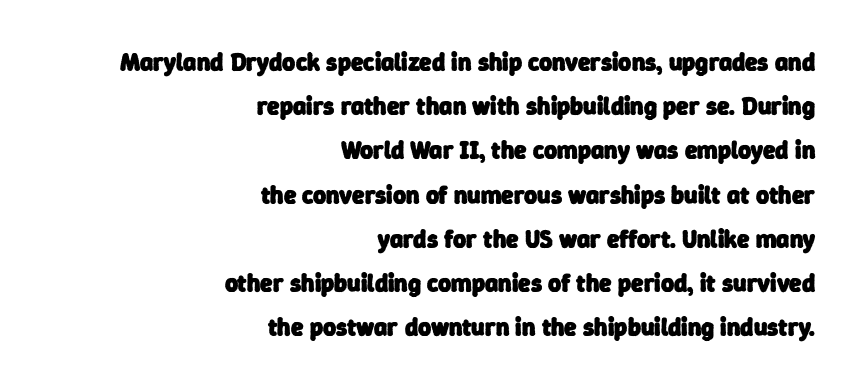
Q: Is the text bold? A: Yes.
Q: Is the text underlined? A: No.
Q: How is the paragraph aligned? A: Right-aligned.
Q: Is the spacing between letters normal or unusually wide? A: Normal.
